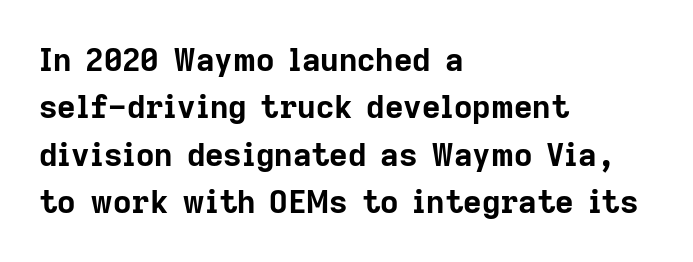
The image shows 32 px bold sans-serif type, upright; set left-aligned, normal line spacing (1.48x), normal letter spacing, not underlined; low stroke contrast and a medium x-height.
